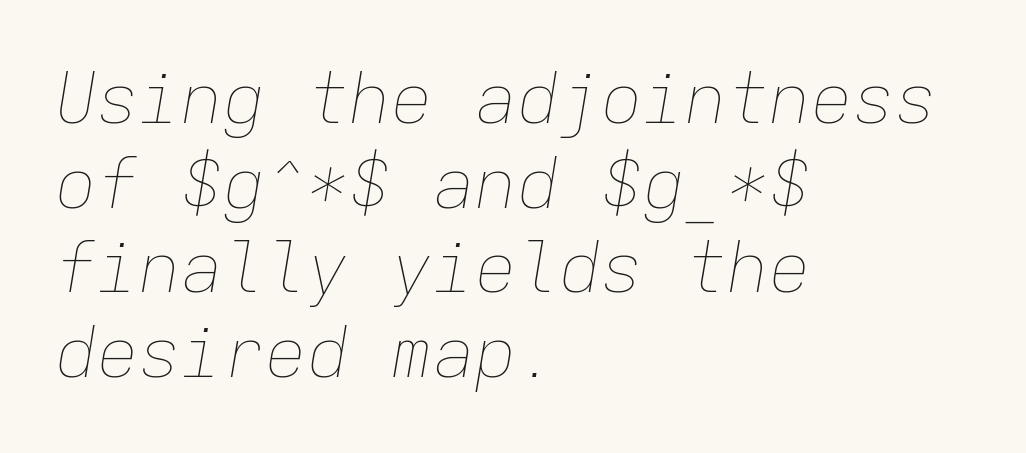
Q: Is the text bold? A: No.
Q: Is the text italic (slanted)? A: Yes, it leans right by about 9 degrees.
Q: Is the text underlined? A: No.
Q: How is the paragraph aligned? A: Left-aligned.
Q: Is the spacing between letters normal or unusually wide? A: Normal.
Q: Width (condensed, normal, or wide)? A: Normal.
Q: Stroke contrast? A: Low.
Q: x-height? A: Medium.
Q: Monospaced? A: Yes.
